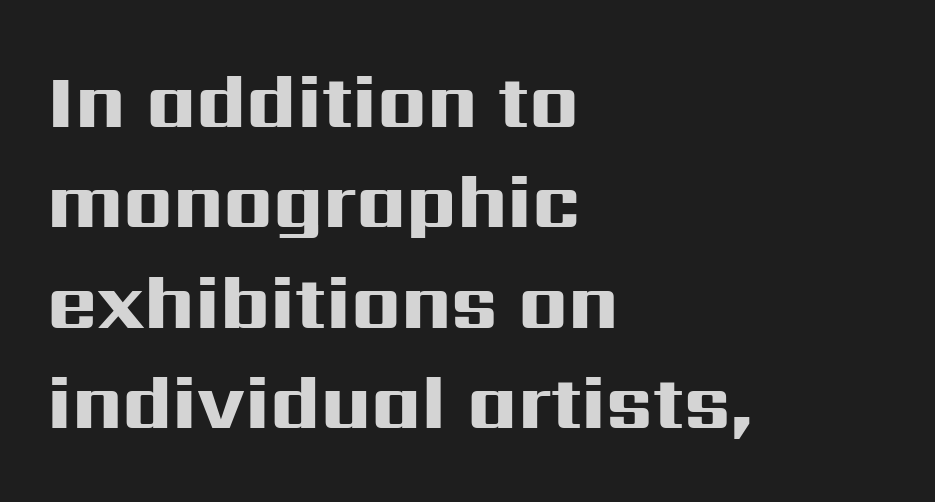
Q: Is the text bold? A: Yes.
Q: Is the text italic (slanted)? A: No, it is upright.
Q: Is the typeface a serif or a sans-serif typeface? A: Sans-serif.
Q: Is the text underlined? A: No.
Q: How is the paragraph aligned? A: Left-aligned.
Q: Is the spacing between letters normal or unusually wide? A: Normal.
Q: Is the spacing between lines tight, normal or loose? A: Normal.
Q: Width (condensed, normal, or wide)? A: Wide.
Q: Stroke contrast? A: High.
Q: x-height? A: Medium.
Q: Monospaced? A: No.
